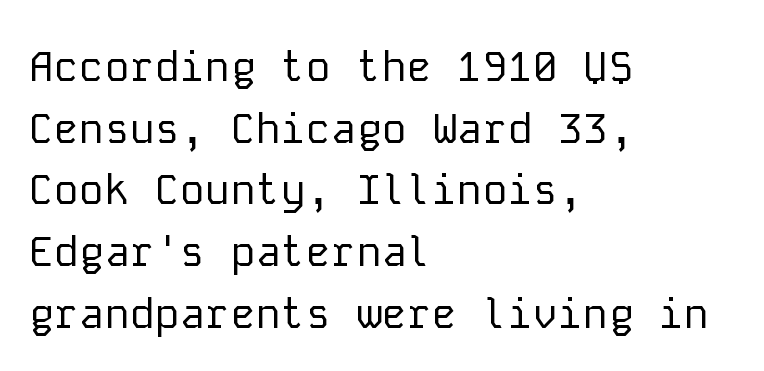
This rendering leaves character spacing at its baseline value. You could count columns in this text — the font is strictly monospaced. Are there feet on the stems? There aren't — it's a sans. The space between consecutive lines is moderate. Line starts are locked; line ends wander.
